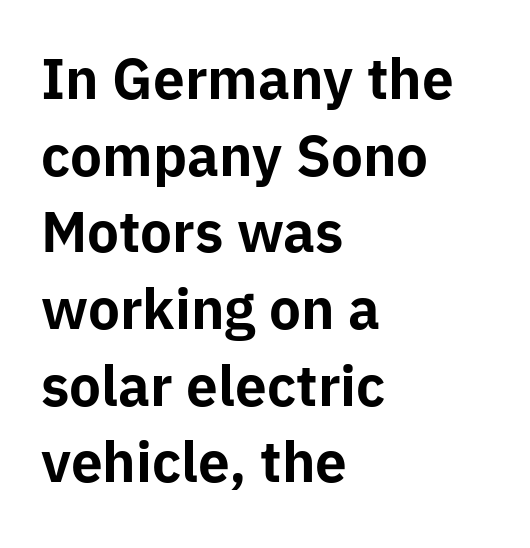
The image shows 54 px bold sans-serif type, upright; set left-aligned, normal line spacing (1.42x), normal letter spacing, not underlined; low stroke contrast and a medium x-height.
